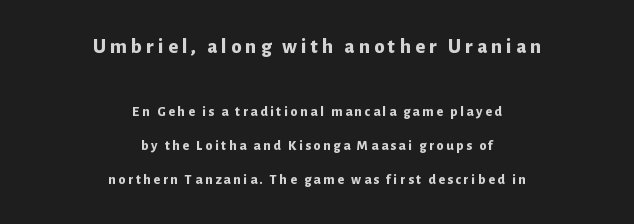
Q: Is the text bold? A: Yes.
Q: Is the text italic (slanted)? A: No, it is upright.
Q: Is the text underlined? A: No.
Q: How is the paragraph aligned? A: Centered.
Q: Is the spacing between lines tight, normal or loose? A: Loose.
Q: Which block of text is set in a larger size, the first (top) or the second (bottom)? A: The first (top) one.
